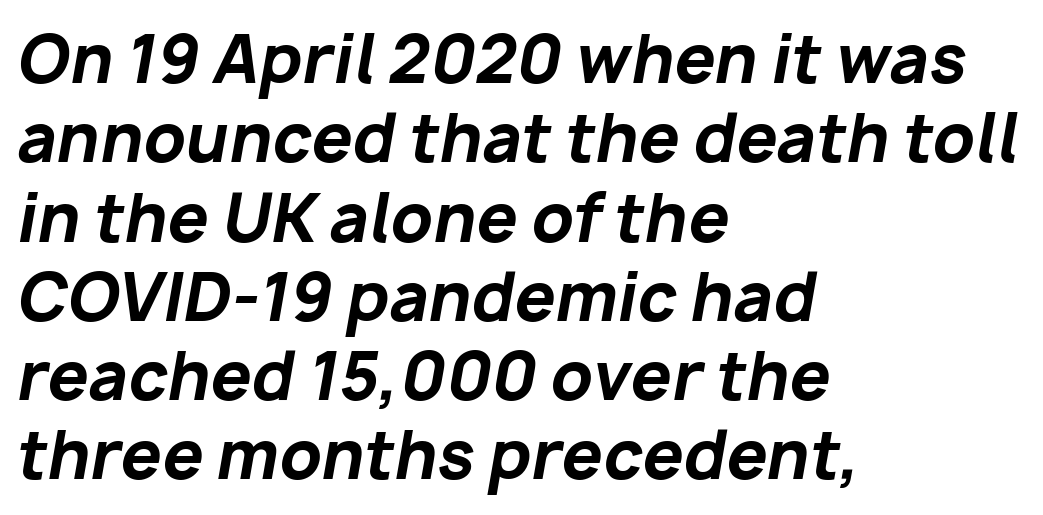
{"italic": "yes", "lean": "right", "slant_degrees": 10, "bold": "yes", "weight": "bold", "width": "normal", "stroke_contrast": "low", "x_height": "medium", "monospaced": "no", "underline": "no", "align": "left", "line_spacing_ratio": 1.22, "letter_spacing": "normal", "letter_spacing_em": 0.0, "glyph_px": 65}
